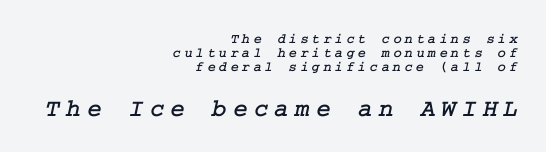
{"underline": "no", "align": "right", "line_spacing": "tight", "line_spacing_ratio": 1.01, "letter_spacing": "wide", "letter_spacing_em": 0.24, "larger_block": "second", "size_ratio": 1.79, "glyph_px": 25}
